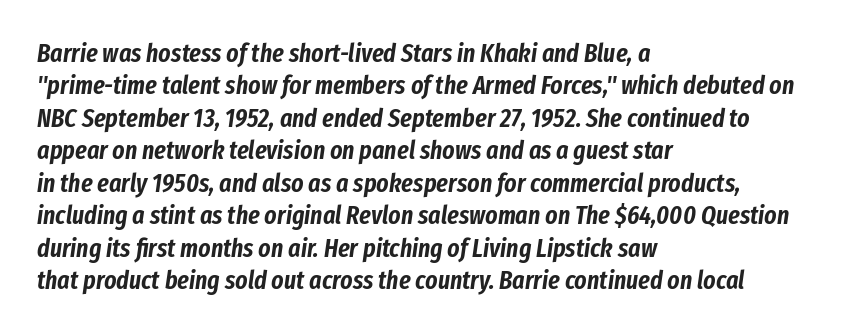
Does the copy run flush right? No — it runs flush left. Notice how descenders clear the ascenders below comfortably — that's standard leading. Default kerning and tracking; the words read as compact shapes. The space beneath each line is pristine and unruled. The face used here has a pronounced slope to its letters.
